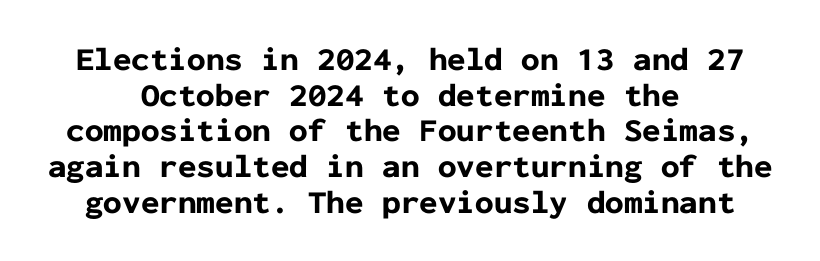
Q: Is the text bold? A: Yes.
Q: Is the text italic (slanted)? A: No, it is upright.
Q: Is the typeface a serif or a sans-serif typeface? A: Sans-serif.
Q: Is the text underlined? A: No.
Q: How is the paragraph aligned? A: Centered.
Q: Is the spacing between letters normal or unusually wide? A: Normal.
Q: Is the spacing between lines tight, normal or loose? A: Tight.
Q: Width (condensed, normal, or wide)? A: Normal.
Q: Stroke contrast? A: Low.
Q: x-height? A: Medium.
Q: Monospaced? A: Yes.
